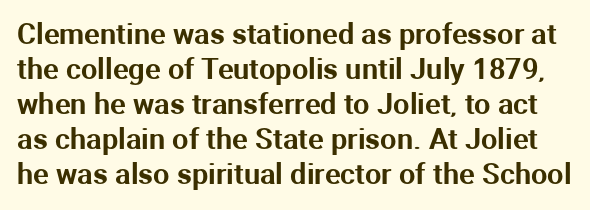
{"serif": "no", "italic": "no", "width": "normal", "stroke_contrast": "medium", "x_height": "medium", "monospaced": "no", "underline": "no", "line_spacing_ratio": 1.21, "letter_spacing": "normal", "letter_spacing_em": 0.0, "glyph_px": 29}
